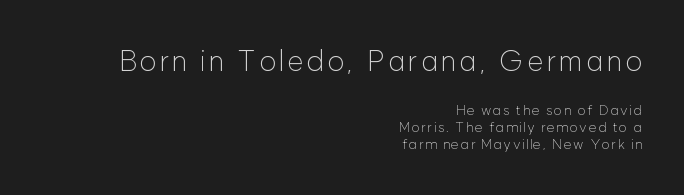
Ascenders rise straight up at ninety degrees. Character widths vary here, with narrow letters taking less room than wide ones. Stems here are at most as thick as an everyday book face. One-word summary of the alignment: right.
